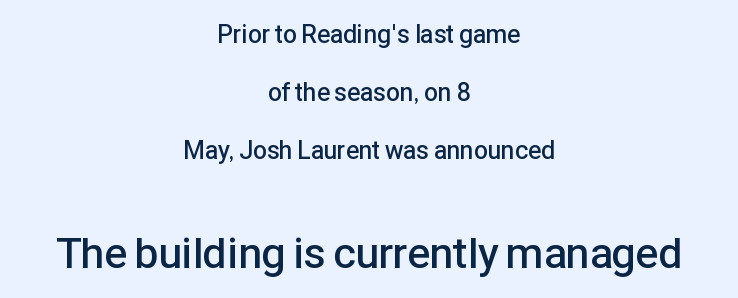
A typesetter would call this proportional, since set widths differ per character. Horizontal alignment here is central, giving a formal, balanced look. Default kerning and tracking; the words read as compact shapes. Upright lettering throughout.
